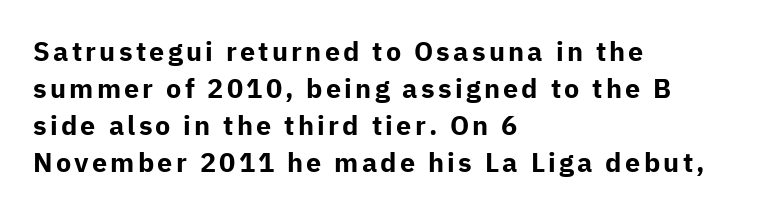
{"italic": "no", "bold": "yes", "underline": "no", "align": "left", "line_spacing": "normal", "line_spacing_ratio": 1.37, "glyph_px": 27}
